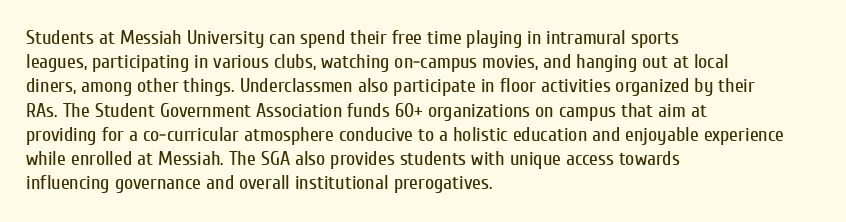
The image shows 20 px text type, upright; set left-aligned, line spacing 1.21x, normal letter spacing, not underlined.
